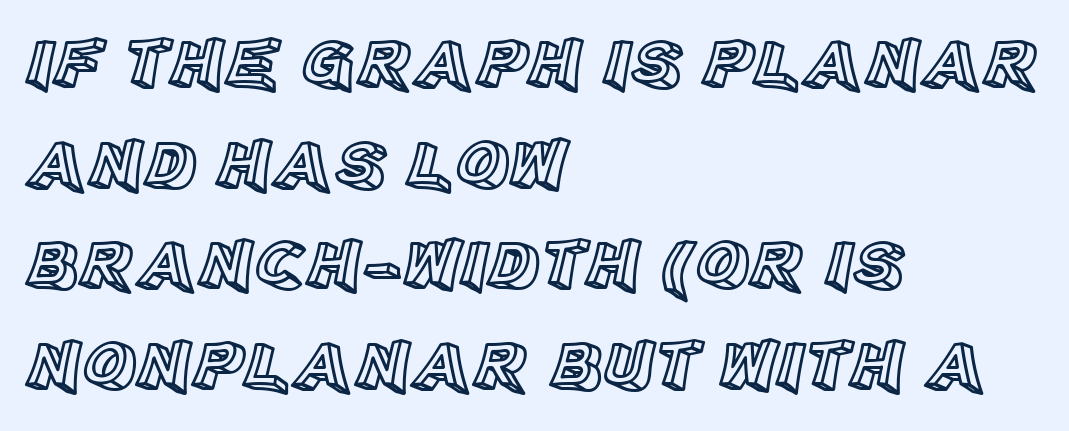
The image shows 73 px text type; set left-aligned, normal line spacing (1.38x), normal letter spacing, not underlined; a large x-height.
